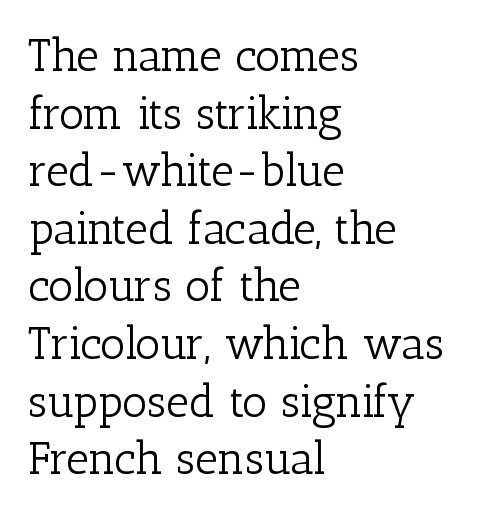
Quick note: not italic, upright. Notice how the passage keeps a crisp vertical edge on the left only. No heavy texture on the line: the type isn't bold. Honestly, the letter spacing is just normal — you wouldn't notice it. Check under the words: just untouched page. Baseline-to-baseline distance is the conventional proportion of letter height.
